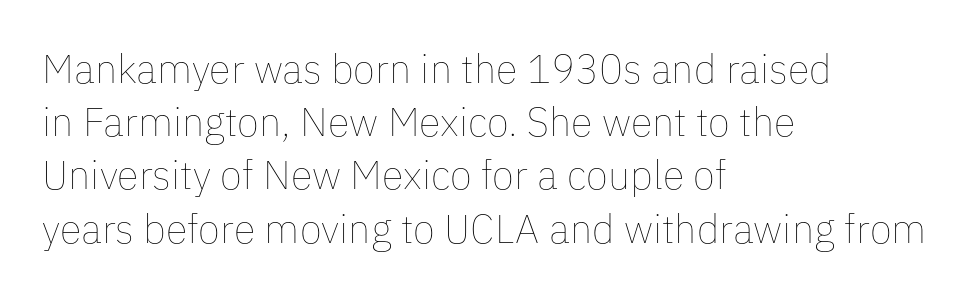
Q: Is the text bold? A: No.
Q: Is the text italic (slanted)? A: No, it is upright.
Q: Is the text underlined? A: No.
Q: How is the paragraph aligned? A: Left-aligned.
Q: Is the spacing between letters normal or unusually wide? A: Normal.
Q: Is the spacing between lines tight, normal or loose? A: Normal.
Q: Width (condensed, normal, or wide)? A: Normal.
Q: Stroke contrast? A: Low.
Q: x-height? A: Medium.
Q: Monospaced? A: No.
